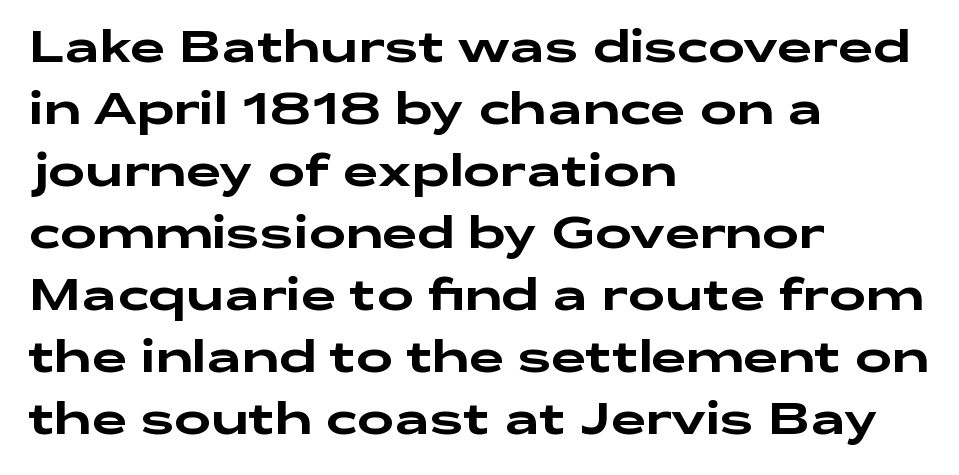
No word sits above an underline. Quick note: interline space is typical. The letters sit at their default tracking, neither squeezed nor spread. Quick note: not italic, upright. Each letter keeps its own natural width here, so spacing adapts to shape. Note: no serifs on the glyphs.
